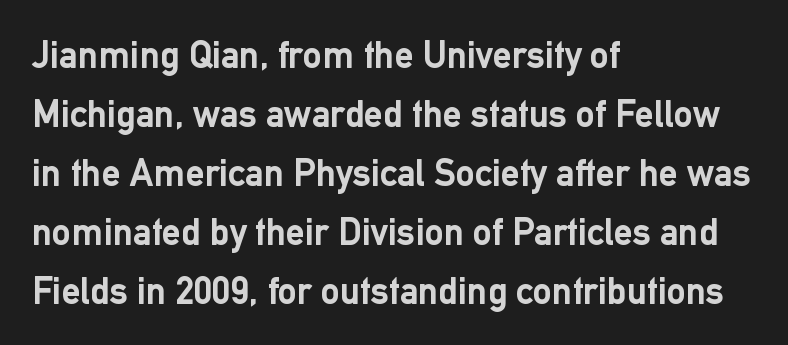
Q: Is the text bold? A: Yes.
Q: Is the text italic (slanted)? A: No, it is upright.
Q: Is the typeface a serif or a sans-serif typeface? A: Sans-serif.
Q: Is the text underlined? A: No.
Q: How is the paragraph aligned? A: Left-aligned.
Q: Is the spacing between letters normal or unusually wide? A: Normal.
Q: Is the spacing between lines tight, normal or loose? A: Normal.
Q: Width (condensed, normal, or wide)? A: Normal.
Q: Stroke contrast? A: Low.
Q: x-height? A: Medium.
Q: Monospaced? A: No.
